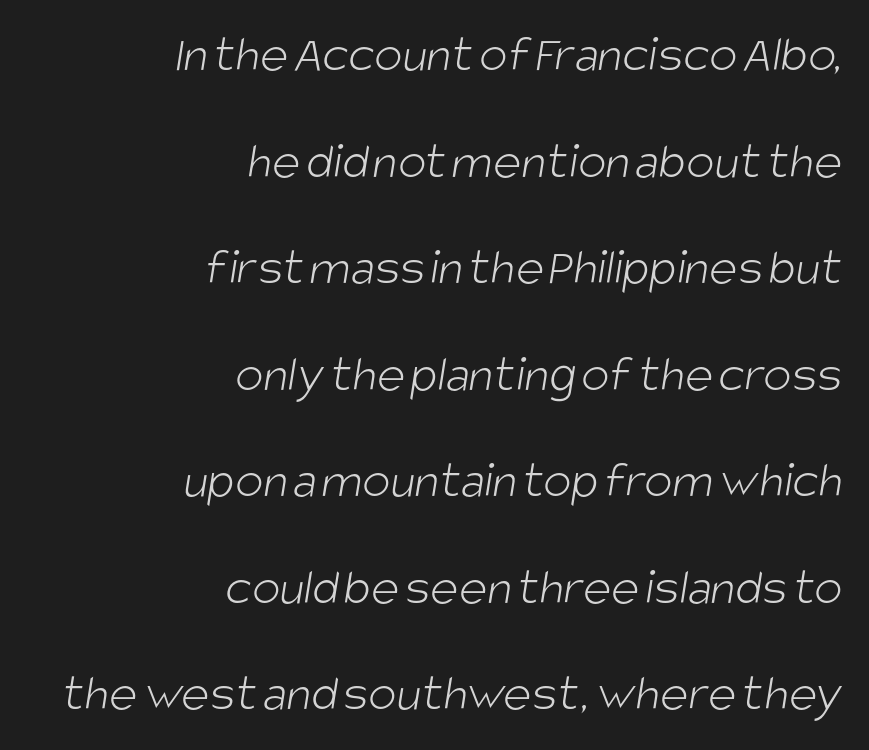
Q: Is the text bold? A: No.
Q: Is the typeface a serif or a sans-serif typeface? A: Sans-serif.
Q: Is the text underlined? A: No.
Q: How is the paragraph aligned? A: Right-aligned.
Q: Is the spacing between letters normal or unusually wide? A: Normal.
Q: Is the spacing between lines tight, normal or loose? A: Loose.
Q: Width (condensed, normal, or wide)? A: Condensed.
Q: Stroke contrast? A: Low.
Q: x-height? A: Large.
Q: Monospaced? A: No.
